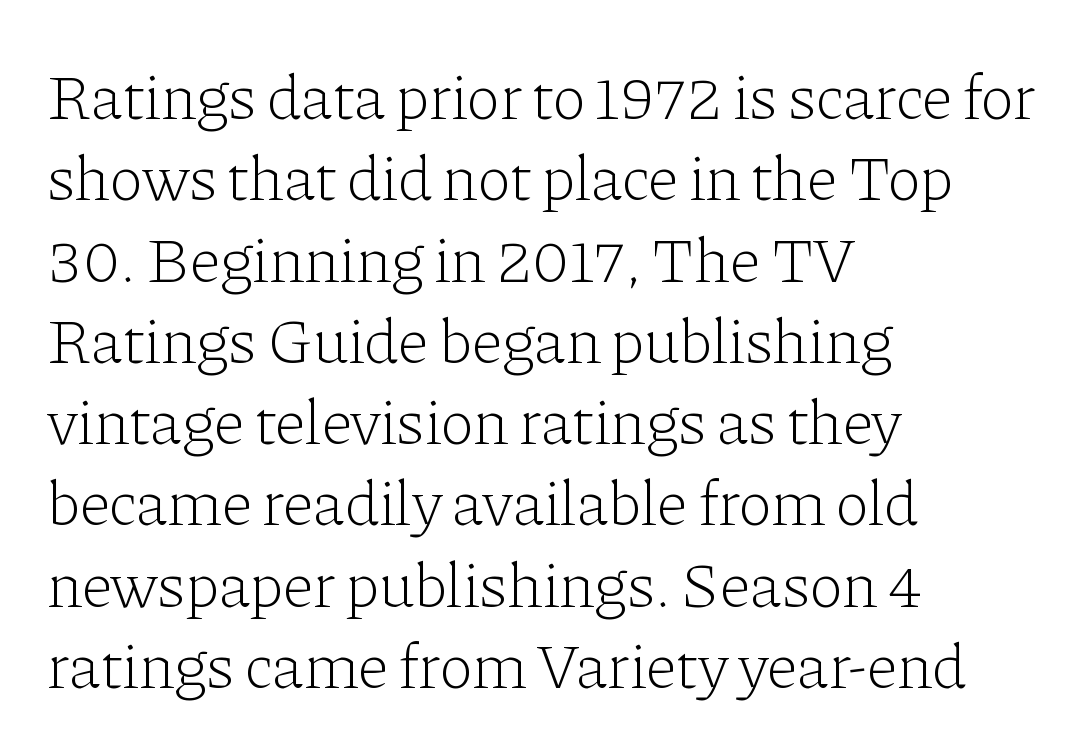
You can tell it's not italic because the verticals are truly vertical. On a weight scale, this lands at 450 or below. Type style note: has serifs. The type is set solid horizontally, with unmodified tracking. The setting favours the left margin, as ordinary paragraphs usually do. The rows are spaced the way most documents space them.
